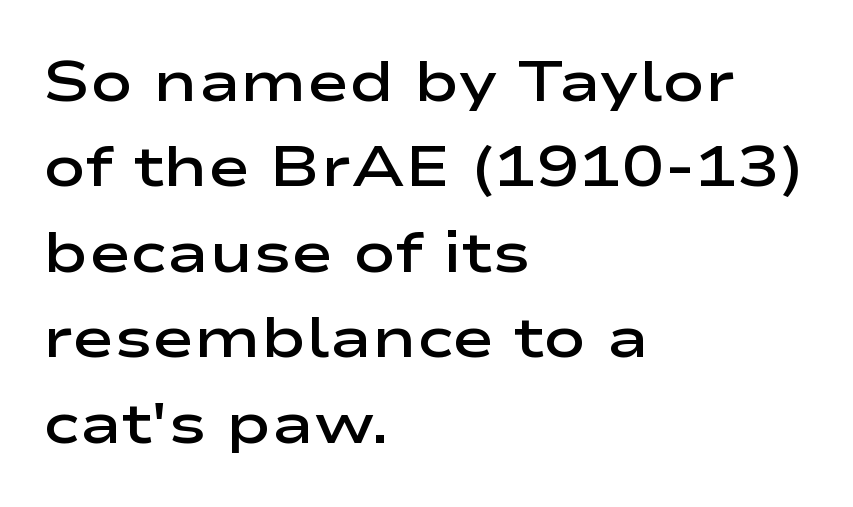
Anything drawn beneath the words? Only blank space. This sample has the flowing, uneven cadence of proportional lettering. The paragraph has a hard left edge and a soft right edge. The letters stand straight up with perfectly vertical stems.
